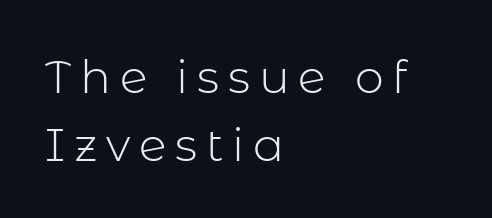
Q: Is the text bold? A: No.
Q: Is the text italic (slanted)? A: No, it is upright.
Q: Is the typeface a serif or a sans-serif typeface? A: Sans-serif.
Q: Is the text underlined? A: No.
Q: How is the paragraph aligned? A: Left-aligned.
Q: Is the spacing between lines tight, normal or loose? A: Normal.
Q: Width (condensed, normal, or wide)? A: Normal.
Q: Stroke contrast? A: Low.
Q: x-height? A: Medium.
Q: Monospaced? A: No.
